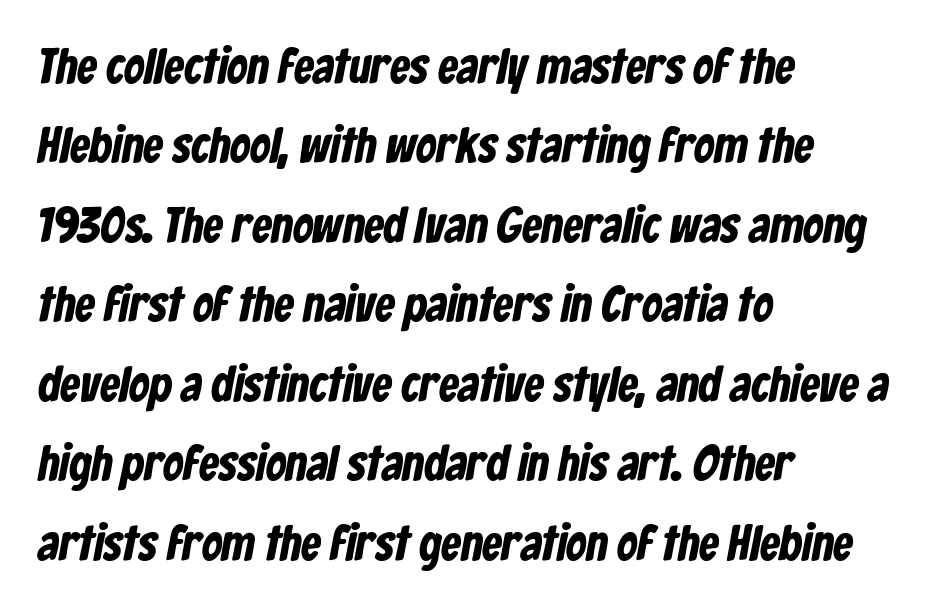
The image shows 50 px condensed sans-serif type; set left-aligned, normal line spacing (1.59x), normal letter spacing, not underlined; low stroke contrast and a medium x-height.
